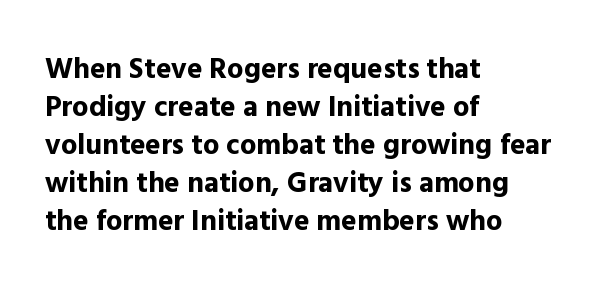
The image shows 29 px bold sans-serif type, upright; set left-aligned, normal line spacing (1.31x), normal letter spacing, not underlined; a medium x-height.
